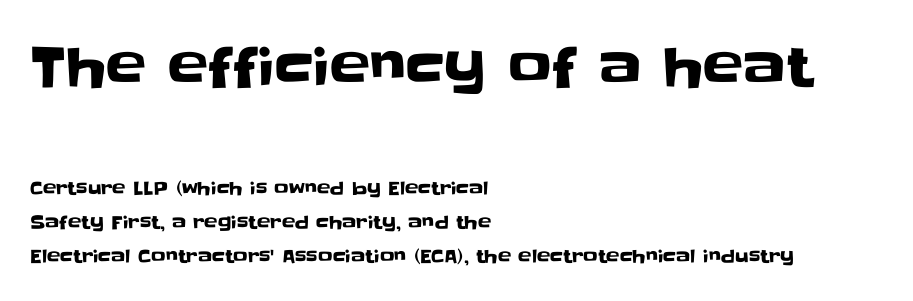
The image shows 54 px sans-serif type, upright; set left-aligned, loose line spacing (1.9x), normal letter spacing, not underlined; the first (top) block is 3.0x larger; low stroke contrast and a large x-height.
